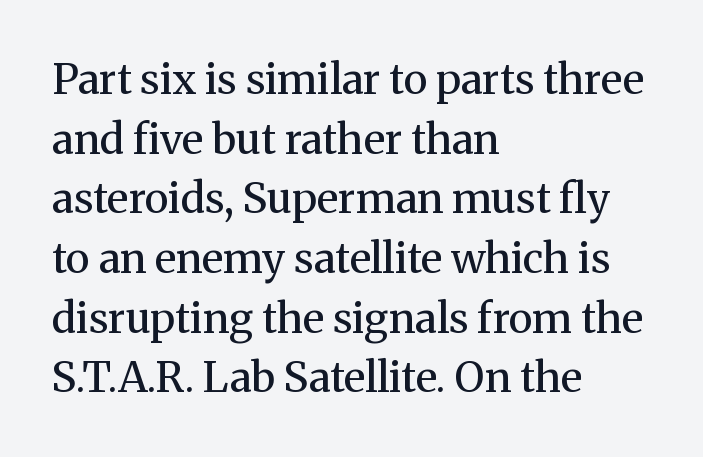
Q: Is the text bold? A: No.
Q: Is the text italic (slanted)? A: No, it is upright.
Q: Is the typeface a serif or a sans-serif typeface? A: Serif.
Q: Is the text underlined? A: No.
Q: How is the paragraph aligned? A: Left-aligned.
Q: Is the spacing between letters normal or unusually wide? A: Normal.
Q: Is the spacing between lines tight, normal or loose? A: Normal.
Q: Width (condensed, normal, or wide)? A: Normal.
Q: Stroke contrast? A: Medium.
Q: x-height? A: Medium.
Q: Monospaced? A: No.
